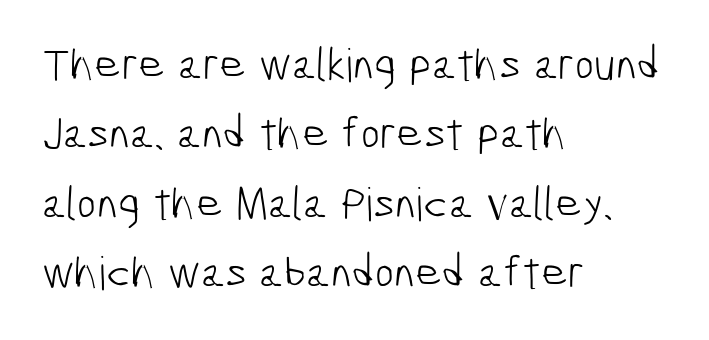
{"serif": "no", "bold": "no", "weight": "light", "width": "condensed", "stroke_contrast": "low", "x_height": "medium", "monospaced": "no", "underline": "no", "align": "left", "line_spacing": "normal", "line_spacing_ratio": 1.51, "letter_spacing": "normal", "letter_spacing_em": 0.0, "glyph_px": 46}
